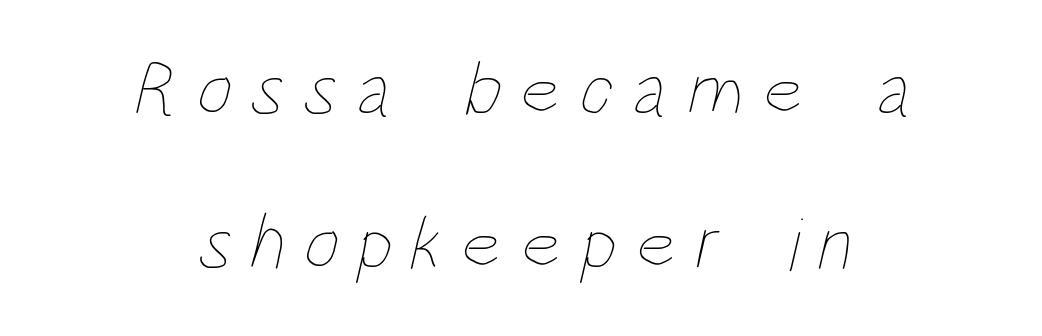
The image shows 77 px thin, condensed type; set centered, loose line spacing (2.0x), unusually wide letter spacing (+0.24 em), not underlined; low stroke contrast and a large x-height.
